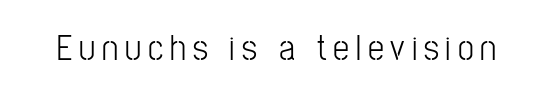
The image shows 36 px light, condensed sans-serif type, upright; set not underlined; low stroke contrast and a medium x-height.
